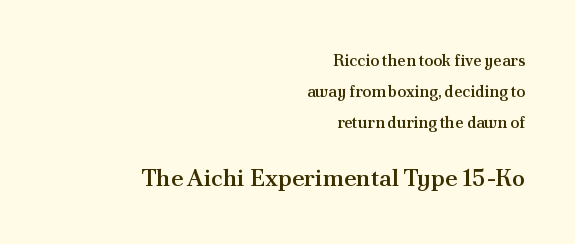
{"italic": "no", "bold": "semi", "underline": "no", "align": "right", "line_spacing": "loose", "line_spacing_ratio": 1.93, "letter_spacing": "normal", "letter_spacing_em": 0.0, "larger_block": "second", "size_ratio": 1.5, "glyph_px": 24}
